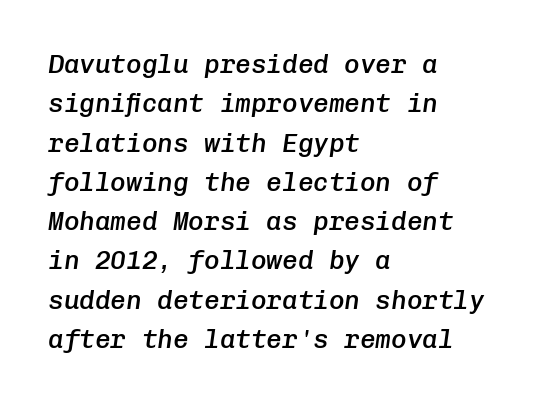
Would a proofreader flag this as italicized? Yes. Leftover space on each line is placed entirely after the last word. Bare-footed words on every line. How heavy is the stroke? Medium-heavy — a semibold, shy of bold. This rendering leaves character spacing at its baseline value. Regular leading.
